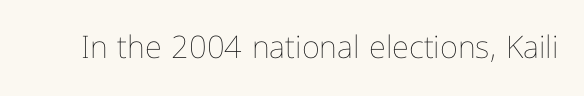
Stem width sits at or under what a default text font uses. Each row of text sits above clean, open space. Proportional: the letters do not fall into vertical columns. The line texture is even and compact thanks to regular tracking. Notice how the stems are strictly vertical — no italics here.
